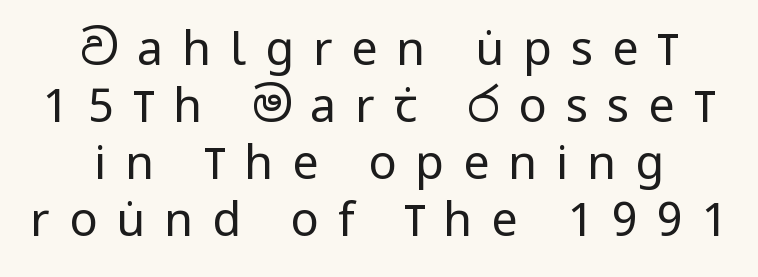
Q: Is the text bold? A: No.
Q: Is the text italic (slanted)? A: No, it is upright.
Q: Is the typeface a serif or a sans-serif typeface? A: Sans-serif.
Q: Is the text underlined? A: No.
Q: How is the paragraph aligned? A: Centered.
Q: Is the spacing between letters normal or unusually wide? A: Unusually wide.
Q: Width (condensed, normal, or wide)? A: Condensed.
Q: Stroke contrast? A: Low.
Q: x-height? A: Large.
Q: Monospaced? A: No.
